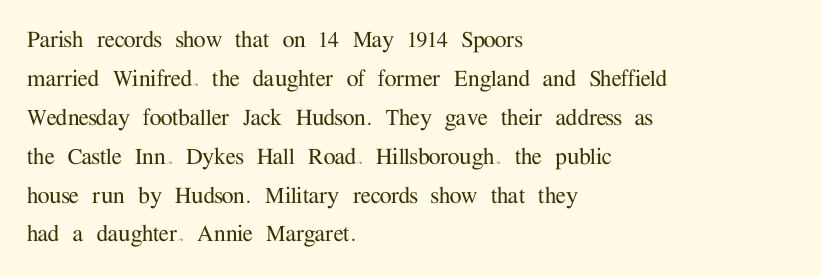
This block has exactly the height ordinary leading produces. The specimen reads as upright at a glance. Letters rest on an invisible, unmarked baseline. Compared with typical body copy, the letter spacing here is the same.
